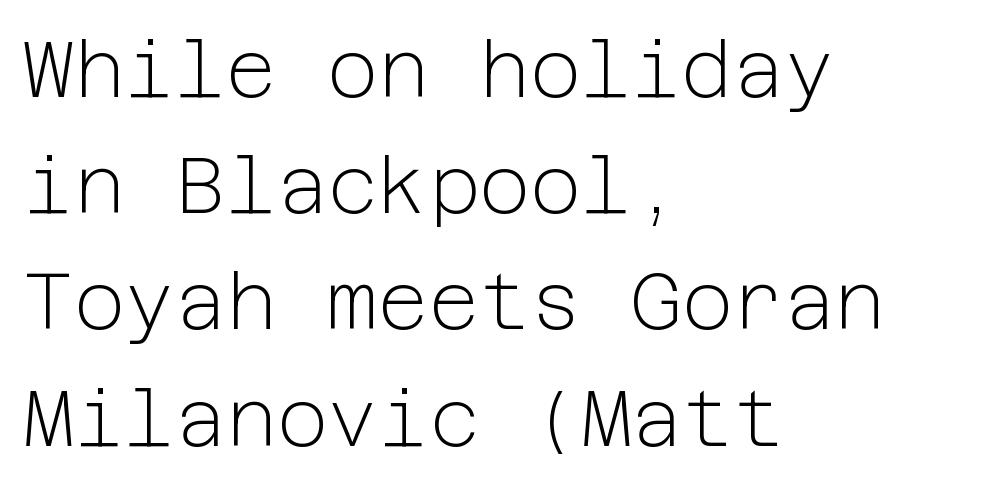
Stroke mass is kept to a normal reading level or below. A typesetter would label this face a sans. Quick note: interline space is typical. Alignment: flush left. Italic? Not at all — the glyphs are vertical. Look at the tracking — it's just the regular setting, nothing added.
